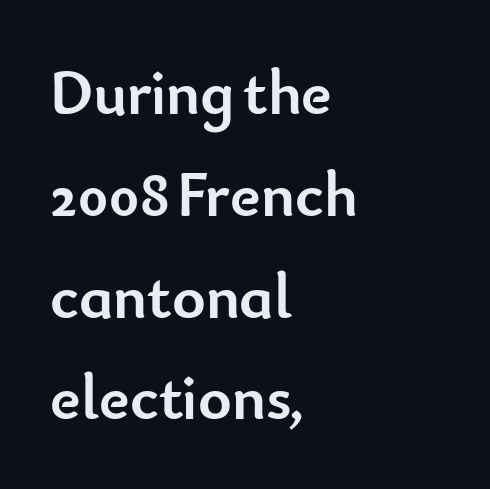
The image shows 64 px semibold sans-serif type, upright; set left-aligned, normal line spacing (1.59x), normal letter spacing, not underlined; low stroke contrast and a small x-height.
